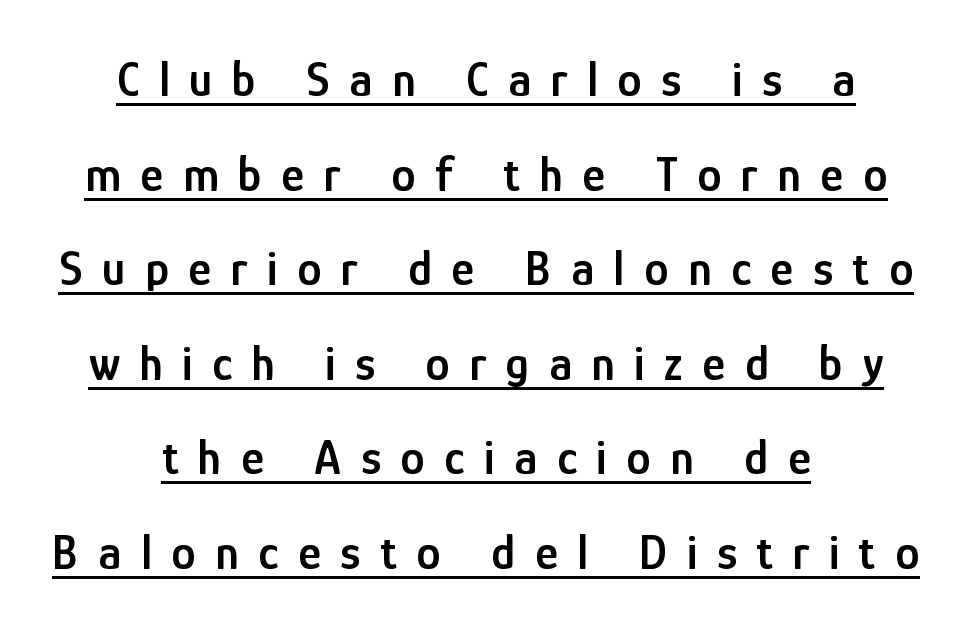
{"serif": "no", "italic": "no", "bold": "semi", "weight": "semibold", "width": "condensed", "stroke_contrast": "low", "x_height": "medium", "monospaced": "no", "underline": "yes", "align": "center", "line_spacing": "loose", "line_spacing_ratio": 1.93, "letter_spacing": "wide", "letter_spacing_em": 0.4, "glyph_px": 49}
